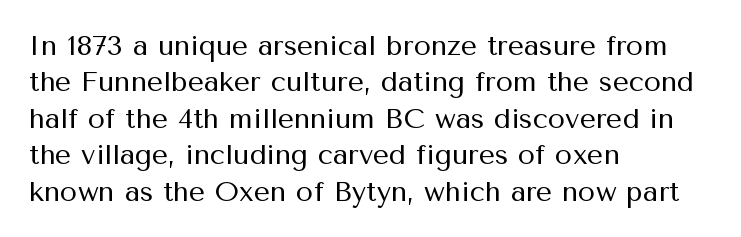
{"serif": "no", "italic": "no", "bold": "no", "weight": "regular", "width": "normal", "stroke_contrast": "medium", "x_height": "medium", "monospaced": "no", "underline": "no", "align": "left", "line_spacing": "normal", "line_spacing_ratio": 1.3, "letter_spacing": "normal", "letter_spacing_em": 0.0, "glyph_px": 28}
